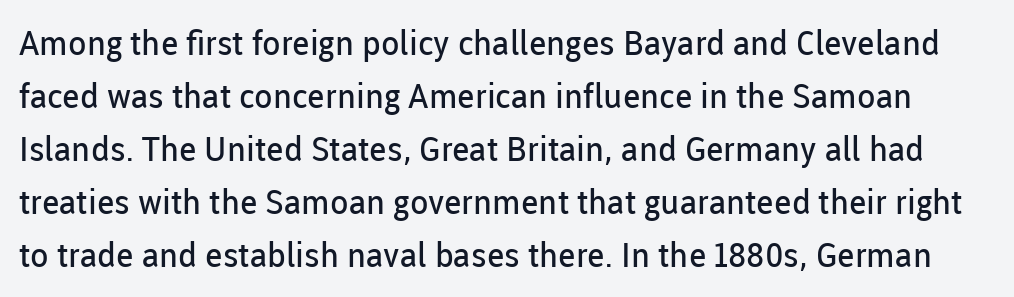
One glance says typical: line gaps are just what's usual. The letters sit at their default tracking, neither squeezed nor spread. Check where the strokes stop: nothing finishes them off — pure sans. Summary of weight: not heavy and not bold. In terms of posture, this sample is upright. Looks like regular typesetting: each glyph gets only the width it needs.
